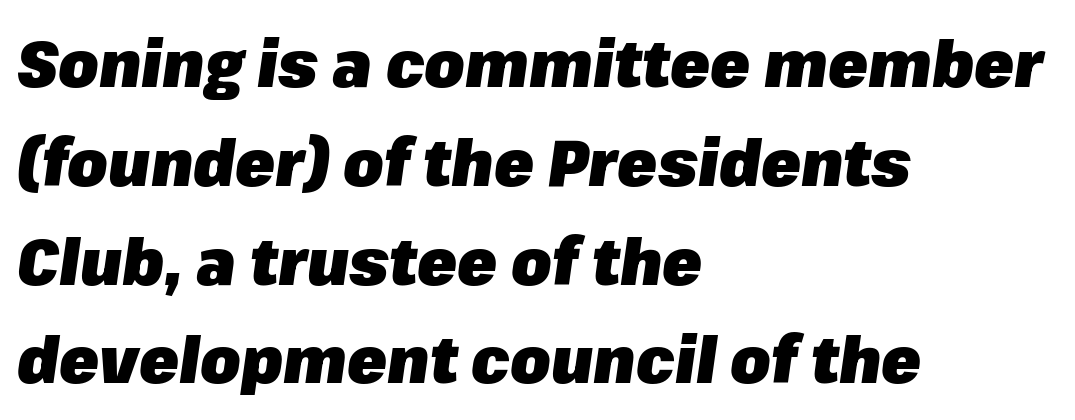
The image shows 65 px heavy type, italic (leaning right); set left-aligned, normal line spacing (1.52x), normal letter spacing, not underlined; low stroke contrast and a medium x-height.
